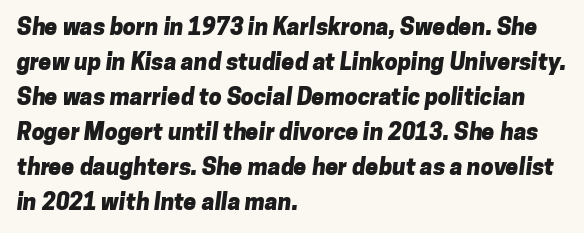
{"bold": "yes", "underline": "no", "align": "left", "line_spacing": "normal", "line_spacing_ratio": 1.52, "letter_spacing": "normal", "letter_spacing_em": 0.0, "glyph_px": 23}
